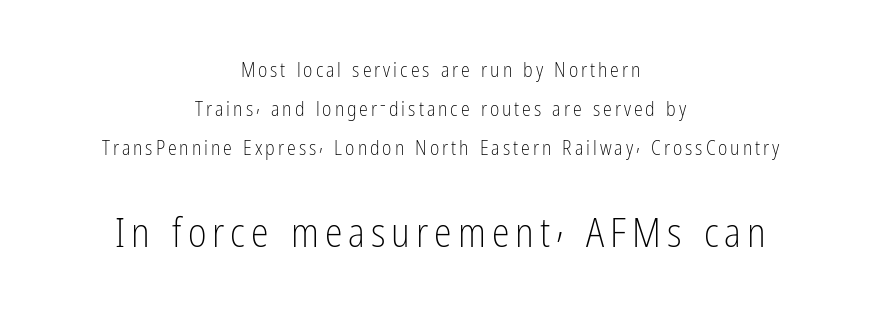
Q: Is the text bold? A: No.
Q: Is the text italic (slanted)? A: No, it is upright.
Q: Is the typeface a serif or a sans-serif typeface? A: Sans-serif.
Q: Is the text underlined? A: No.
Q: How is the paragraph aligned? A: Centered.
Q: Is the spacing between lines tight, normal or loose? A: Loose.
Q: Which block of text is set in a larger size, the first (top) or the second (bottom)? A: The second (bottom) one.
Q: Width (condensed, normal, or wide)? A: Condensed.
Q: Stroke contrast? A: Low.
Q: x-height? A: Medium.
Q: Monospaced? A: No.
